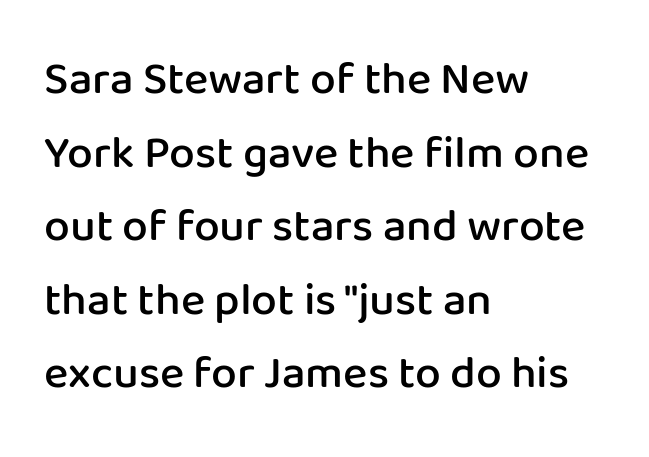
The image shows 46 px semibold sans-serif type, upright; set left-aligned, normal line spacing (1.6x), normal letter spacing, not underlined; low stroke contrast and a medium x-height.
